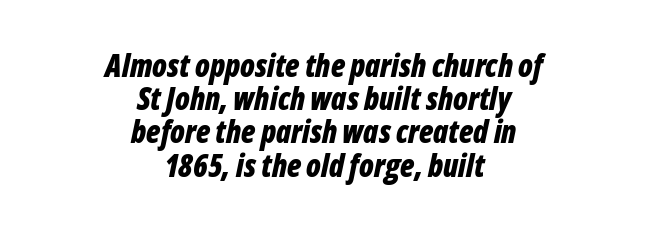
{"italic": "yes", "lean": "right", "slant_degrees": 12, "bold": "yes", "weight": "bold", "width": "condensed", "stroke_contrast": "low", "x_height": "medium", "monospaced": "no", "underline": "no", "align": "center", "line_spacing": "tight", "line_spacing_ratio": 1.07, "letter_spacing": "normal", "letter_spacing_em": 0.0, "glyph_px": 31}
